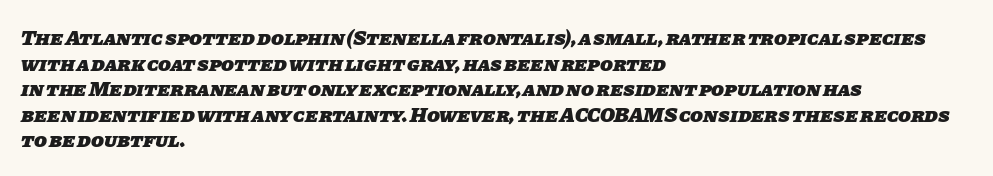
Q: Is the text bold? A: Yes.
Q: Is the text underlined? A: No.
Q: How is the paragraph aligned? A: Left-aligned.
Q: Is the spacing between letters normal or unusually wide? A: Normal.
